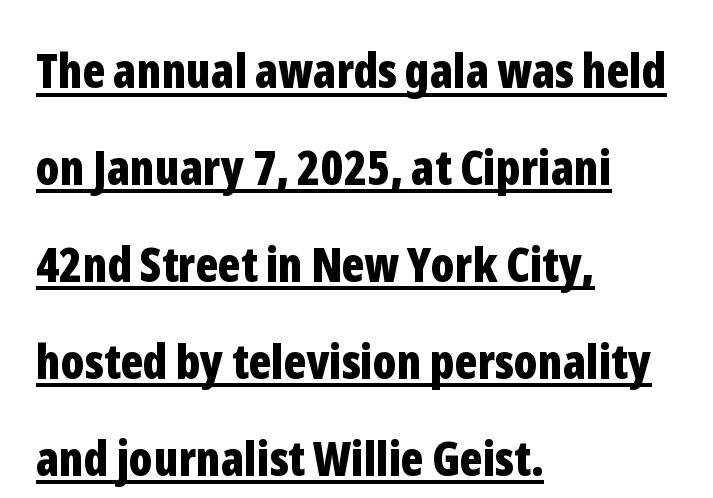
{"serif": "no", "italic": "no", "bold": "yes", "weight": "bold", "width": "condensed", "stroke_contrast": "low", "x_height": "medium", "monospaced": "no", "underline": "yes", "align": "left", "line_spacing": "loose", "line_spacing_ratio": 2.02, "letter_spacing": "normal", "letter_spacing_em": 0.0, "glyph_px": 48}
